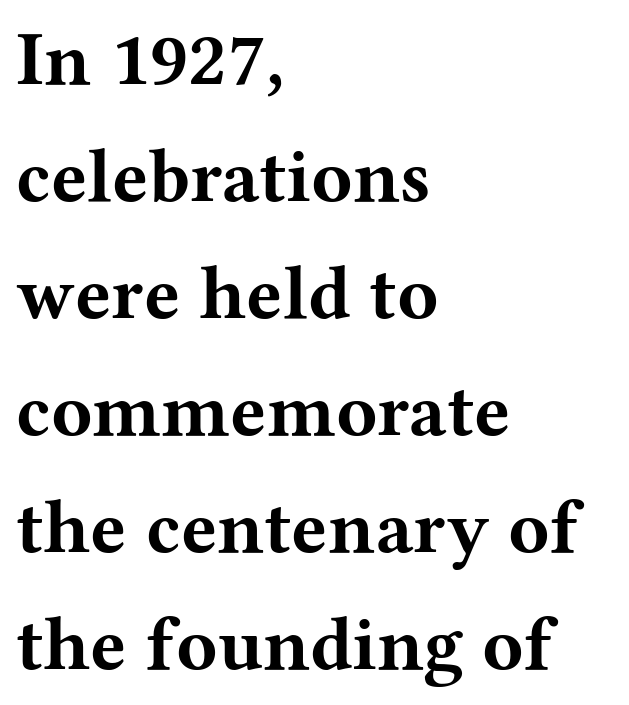
The image shows 76 px bold, wide serif type, upright; set left-aligned, normal line spacing (1.54x), normal letter spacing, not underlined; medium stroke contrast and a medium x-height.
